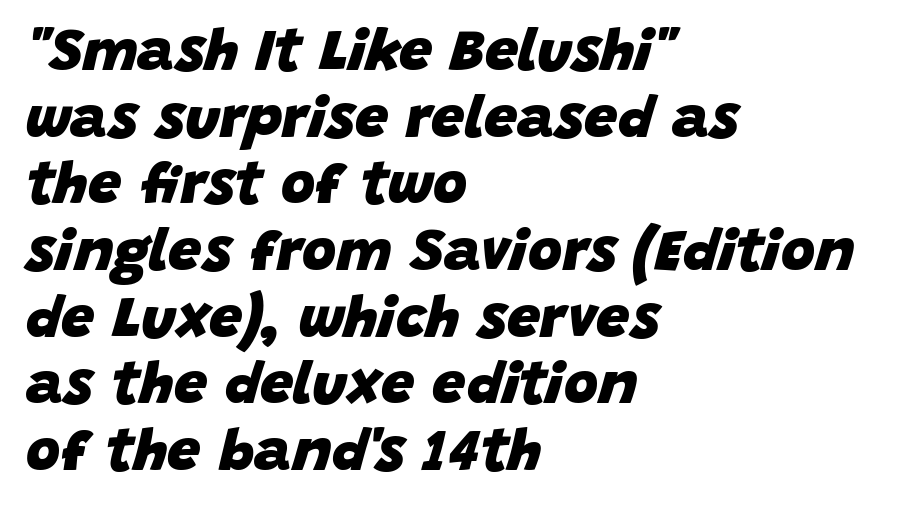
Spacing verdict: proportional, widths tailored to each character. The passage shown has conventional tracking throughout. Quick note: interline space is minimal. If you drew a line through each stem, it would be angled. Rule under the text: the space is simply empty.
